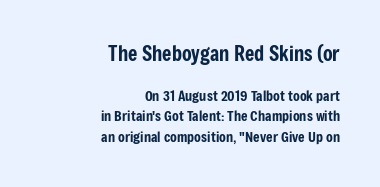
{"italic": "no", "underline": "no", "align": "right", "line_spacing": "normal", "line_spacing_ratio": 1.48, "letter_spacing": "normal", "letter_spacing_em": 0.0, "larger_block": "first", "size_ratio": 1.43, "glyph_px": 20}
